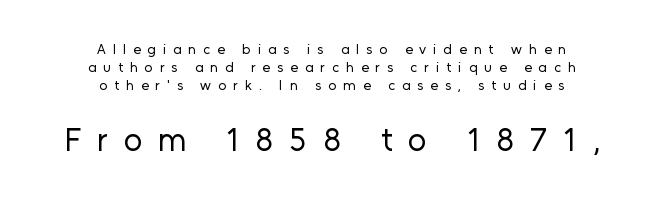
The image shows 32 px regular-weight sans-serif type, upright; set centered, normal line spacing (1.29x), unusually wide letter spacing (+0.5 em), not underlined; the second (bottom) block is 2.29x larger; low stroke contrast and a medium x-height.
